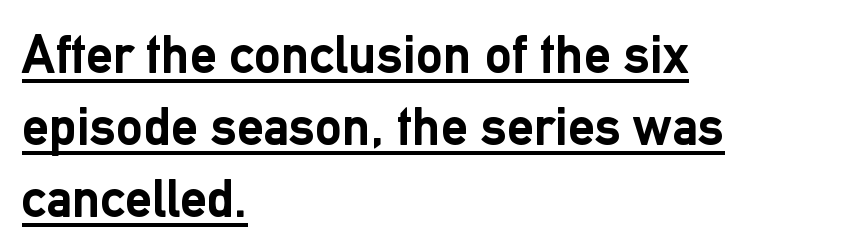
Q: Is the text bold? A: Yes.
Q: Is the text italic (slanted)? A: No, it is upright.
Q: Is the typeface a serif or a sans-serif typeface? A: Sans-serif.
Q: Is the text underlined? A: Yes.
Q: How is the paragraph aligned? A: Left-aligned.
Q: Is the spacing between letters normal or unusually wide? A: Normal.
Q: Is the spacing between lines tight, normal or loose? A: Normal.
Q: Width (condensed, normal, or wide)? A: Normal.
Q: Stroke contrast? A: Low.
Q: x-height? A: Medium.
Q: Monospaced? A: No.
